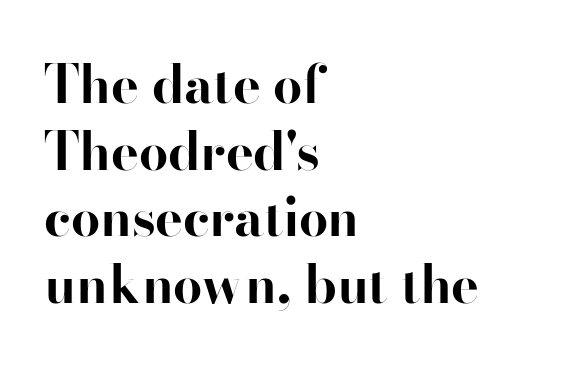
The image shows 52 px bold serif type, upright; set left-aligned, normal line spacing (1.28x), normal letter spacing, not underlined; high stroke contrast and a small x-height.
